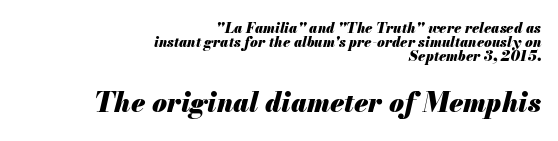
The image shows 27 px bold type, italic (leaning right); set right-aligned, tight line spacing (1.01x), normal letter spacing, not underlined; the second (bottom) block is 1.93x larger.
